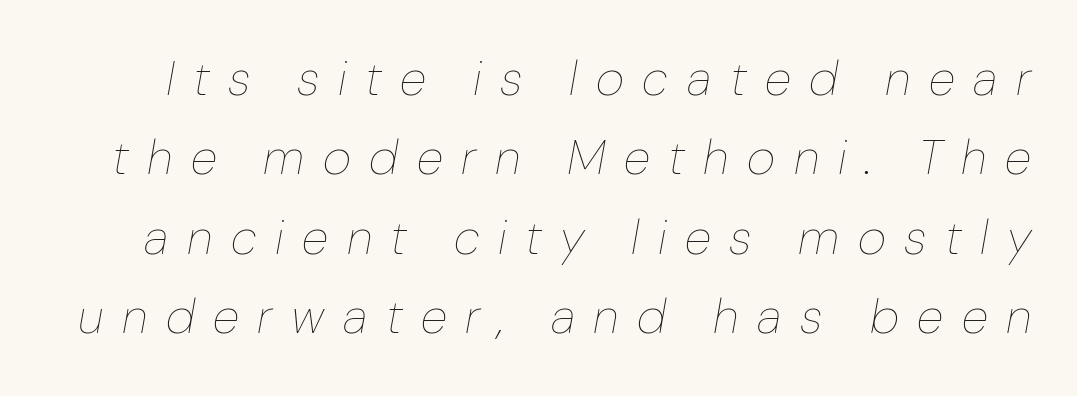
{"italic": "yes", "lean": "right", "slant_degrees": 10, "bold": "no", "weight": "thin", "width": "normal", "stroke_contrast": "low", "x_height": "medium", "monospaced": "no", "underline": "no", "line_spacing": "normal", "line_spacing_ratio": 1.62, "letter_spacing": "wide", "letter_spacing_em": 0.38, "glyph_px": 49}
